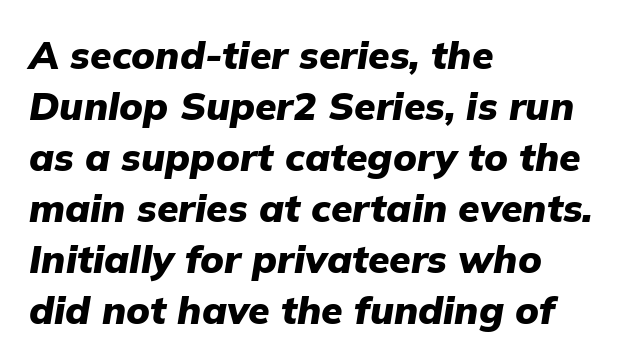
{"italic": "yes", "lean": "right", "slant_degrees": 9, "bold": "yes", "weight": "heavy", "width": "normal", "stroke_contrast": "low", "x_height": "medium", "monospaced": "no", "underline": "no", "align": "left", "line_spacing": "normal", "line_spacing_ratio": 1.31, "letter_spacing": "normal", "letter_spacing_em": 0.0, "glyph_px": 39}
